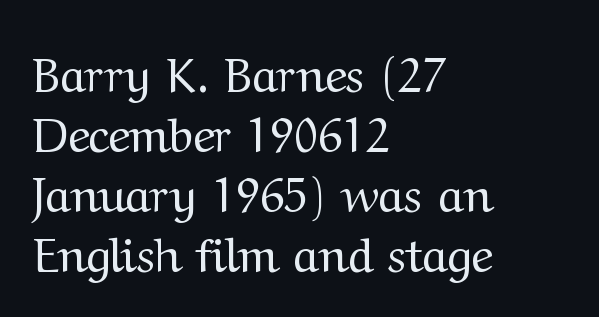
{"serif": "yes", "italic": "no", "bold": "no", "weight": "regular", "width": "normal", "stroke_contrast": "medium", "x_height": "medium", "monospaced": "no", "underline": "no", "align": "left", "line_spacing": "normal", "line_spacing_ratio": 1.25, "letter_spacing": "normal", "letter_spacing_em": 0.0, "glyph_px": 48}
